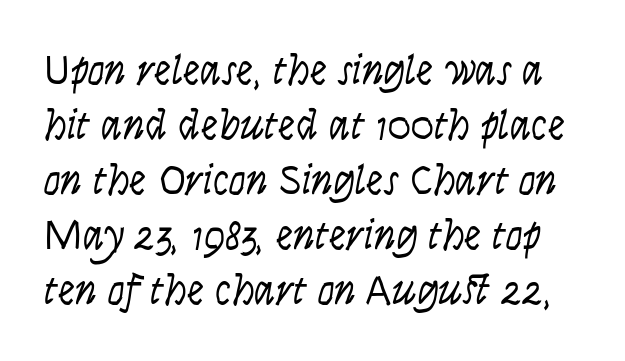
Q: Is the text bold? A: No.
Q: Is the text italic (slanted)? A: Yes.
Q: Is the typeface a serif or a sans-serif typeface? A: Sans-serif.
Q: Is the text underlined? A: No.
Q: Is the spacing between letters normal or unusually wide? A: Normal.
Q: Is the spacing between lines tight, normal or loose? A: Normal.
Q: Width (condensed, normal, or wide)? A: Condensed.
Q: Stroke contrast? A: Low.
Q: x-height? A: Large.
Q: Monospaced? A: No.
